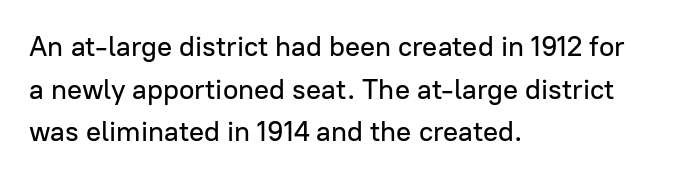
The image shows 28 px sans-serif type, upright; set left-aligned, normal line spacing (1.52x), normal letter spacing, not underlined; low stroke contrast and a medium x-height.
